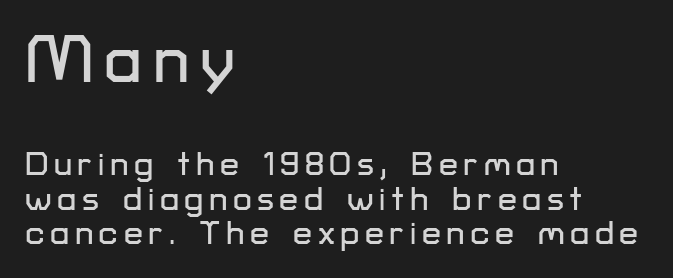
The image shows 67 px sans-serif type, upright; set left-aligned, tight line spacing (1.01x), not underlined; the first (top) block is 1.97x larger; low stroke contrast and a medium x-height.
